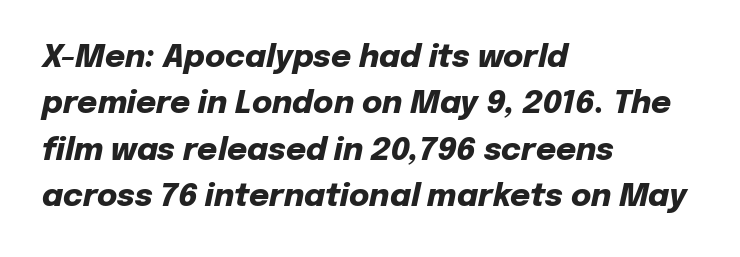
The letters sit at their default tracking, neither squeezed nor spread. Interline gaps are of average width in this sample. Every character sits at an angle, as italics do. You could not count columns in this text — the font is proportionally spaced.
